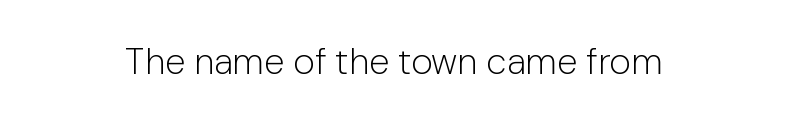
{"serif": "no", "italic": "no", "bold": "no", "weight": "light", "width": "normal", "stroke_contrast": "low", "x_height": "medium", "monospaced": "no", "underline": "no", "letter_spacing": "normal", "letter_spacing_em": 0.0, "glyph_px": 37}
